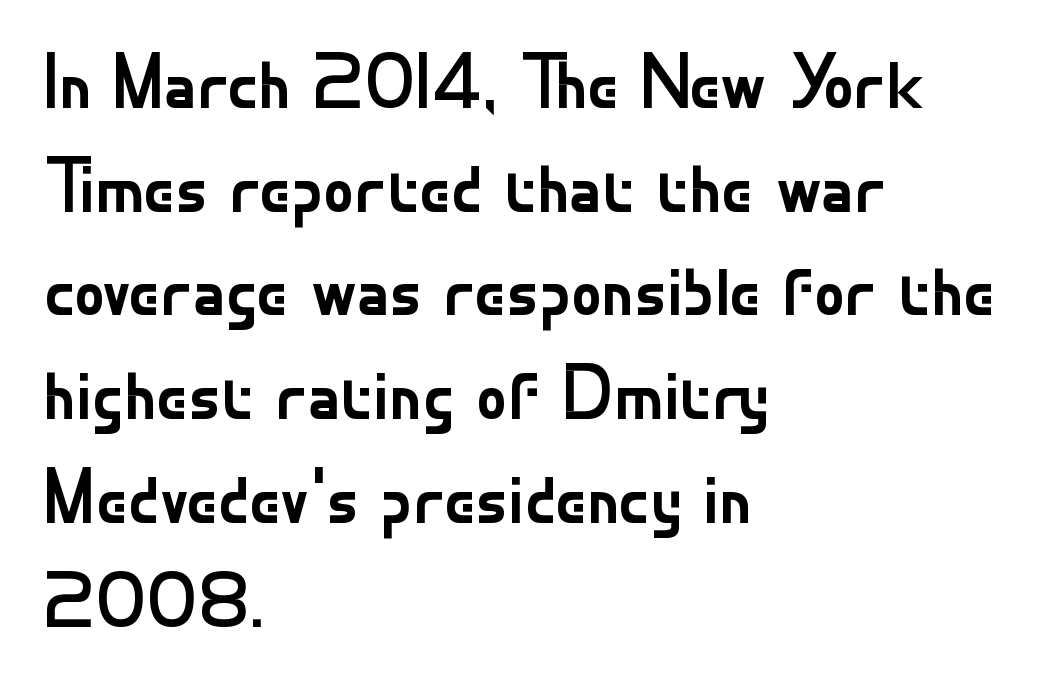
I'd call this a sans setting — the letters go barefoot. Reading down the column, the eye jumps a familiar distance to each next line. Ordinary non-slanted type is in use. How are the letters spaced? Ordinarily, with no added tracking. Where is the straight margin? On the left. Here the designer chose a conventional face with non-uniform glyph widths.
